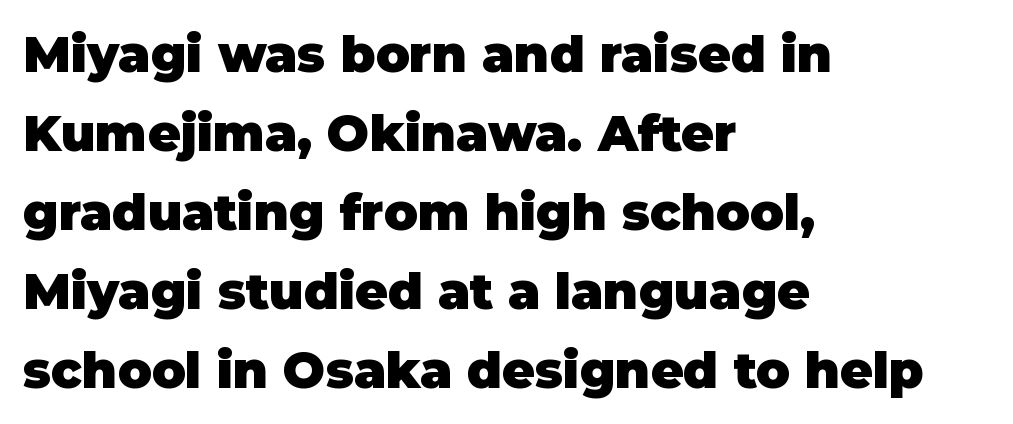
Q: Is the text bold? A: Yes.
Q: Is the text italic (slanted)? A: No, it is upright.
Q: Is the typeface a serif or a sans-serif typeface? A: Sans-serif.
Q: Is the text underlined? A: No.
Q: How is the paragraph aligned? A: Left-aligned.
Q: Is the spacing between letters normal or unusually wide? A: Normal.
Q: Is the spacing between lines tight, normal or loose? A: Normal.
Q: Width (condensed, normal, or wide)? A: Normal.
Q: Stroke contrast? A: Low.
Q: x-height? A: Large.
Q: Monospaced? A: No.
